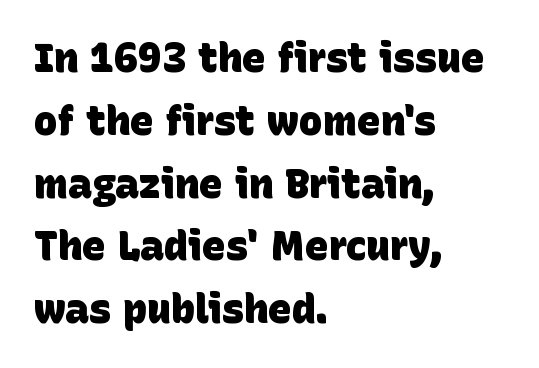
{"serif": "no", "bold": "yes", "weight": "heavy", "width": "normal", "stroke_contrast": "low", "x_height": "large", "monospaced": "no", "underline": "no", "align": "left", "line_spacing": "normal", "line_spacing_ratio": 1.57, "letter_spacing": "normal", "letter_spacing_em": 0.0, "glyph_px": 40}
